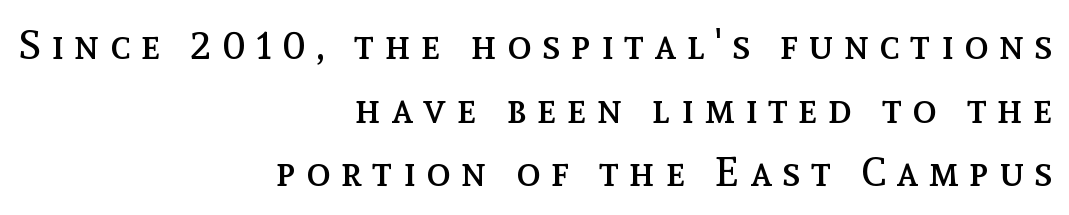
The image shows 41 px regular-weight type, upright; set right-aligned, normal line spacing (1.55x), unusually wide letter spacing (+0.25 em), not underlined; a medium x-height.
